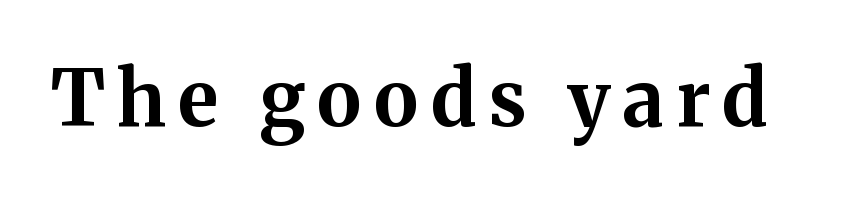
{"serif": "yes", "italic": "no", "bold": "yes", "weight": "bold", "width": "normal", "stroke_contrast": "medium", "x_height": "medium", "monospaced": "no", "underline": "no", "glyph_px": 77}
